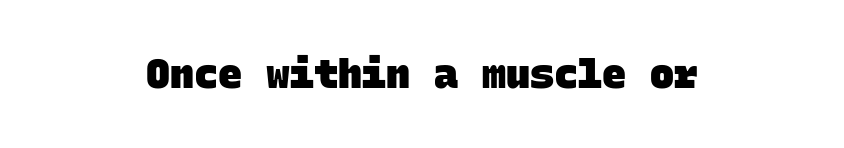
The image shows 40 px heavy sans-serif type, monospaced; set centered, normal letter spacing, not underlined; low stroke contrast and a large x-height.
